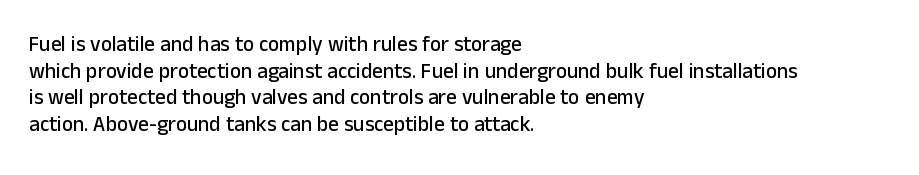
Q: Is the text italic (slanted)? A: No, it is upright.
Q: Is the text underlined? A: No.
Q: How is the paragraph aligned? A: Left-aligned.
Q: Is the spacing between letters normal or unusually wide? A: Normal.
Q: Is the spacing between lines tight, normal or loose? A: Normal.
